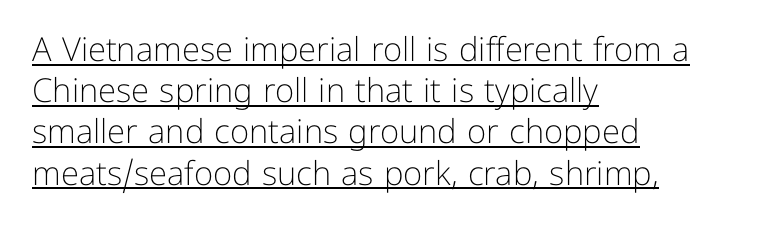
Q: Is the text bold? A: No.
Q: Is the text italic (slanted)? A: No, it is upright.
Q: Is the typeface a serif or a sans-serif typeface? A: Sans-serif.
Q: Is the text underlined? A: Yes.
Q: How is the paragraph aligned? A: Left-aligned.
Q: Is the spacing between letters normal or unusually wide? A: Normal.
Q: Is the spacing between lines tight, normal or loose? A: Normal.
Q: Width (condensed, normal, or wide)? A: Normal.
Q: Stroke contrast? A: Low.
Q: x-height? A: Medium.
Q: Monospaced? A: No.
